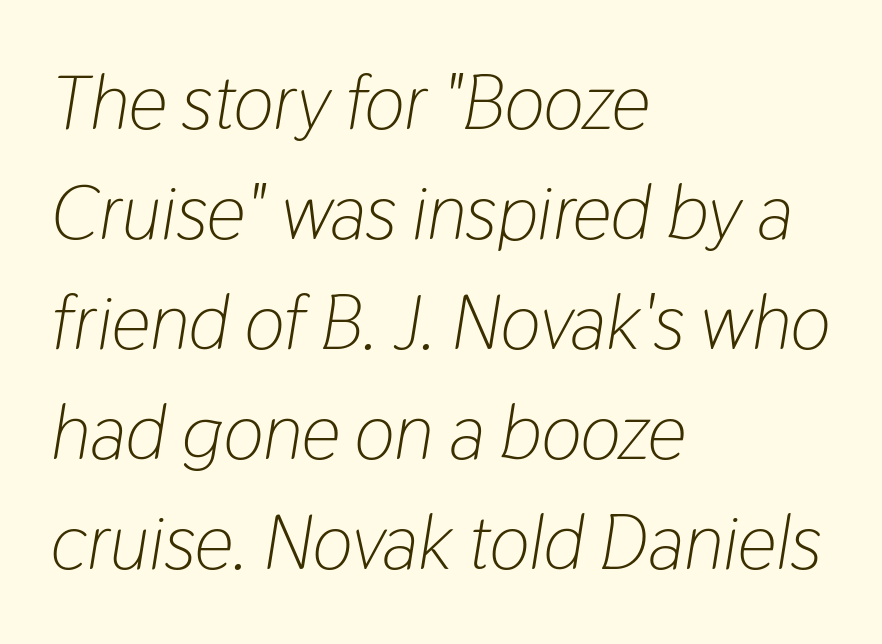
The image shows 77 px light, condensed type, italic (leaning right); set left-aligned, normal line spacing (1.43x), normal letter spacing, not underlined; low stroke contrast and a medium x-height.
